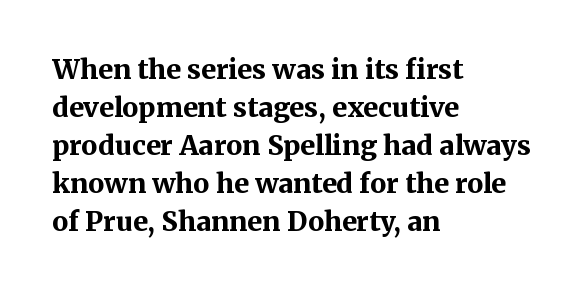
{"italic": "no", "bold": "yes", "underline": "no", "align": "left", "line_spacing": "normal", "line_spacing_ratio": 1.41, "letter_spacing": "normal", "letter_spacing_em": 0.0, "glyph_px": 27}
